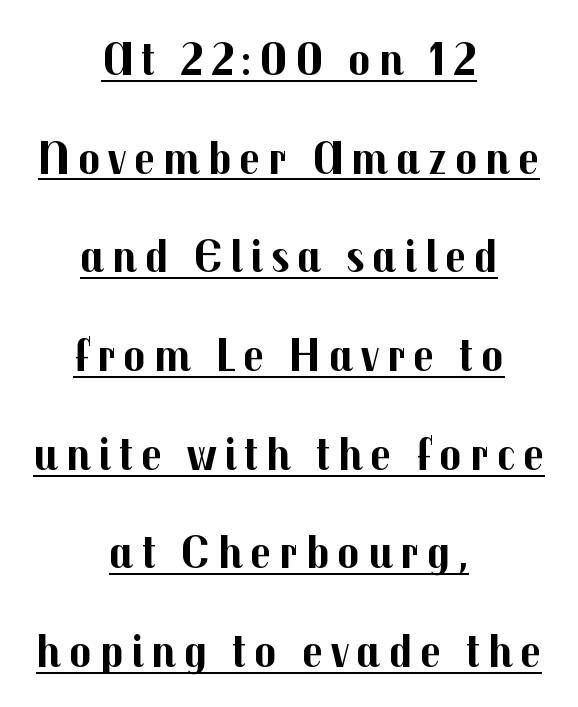
{"serif": "no", "italic": "no", "bold": "yes", "weight": "bold", "width": "normal", "stroke_contrast": "medium", "x_height": "medium", "monospaced": "no", "underline": "yes", "align": "center", "line_spacing": "loose", "line_spacing_ratio": 2.1, "glyph_px": 47}
